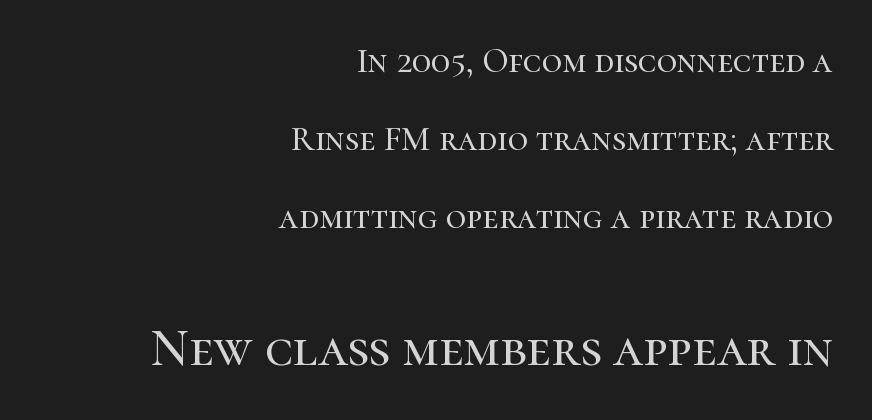
Decoration check: the copy has no underline. The rendering uses natural spacing where letterforms have individual widths. Horizontal bands of white between lines are thick stripes. The face used here is rendered with its standard letterfit.
